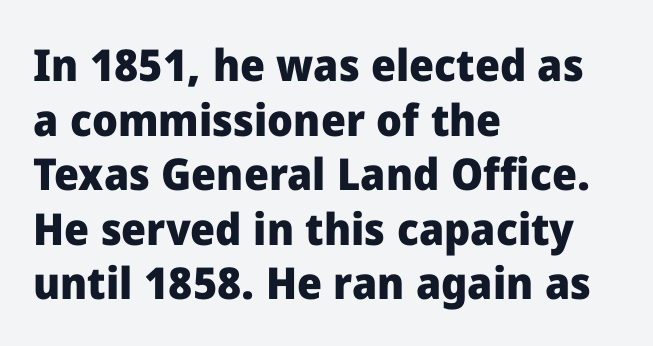
Q: Is the text bold? A: Yes.
Q: Is the text italic (slanted)? A: No, it is upright.
Q: Is the typeface a serif or a sans-serif typeface? A: Sans-serif.
Q: Is the text underlined? A: No.
Q: How is the paragraph aligned? A: Left-aligned.
Q: Is the spacing between letters normal or unusually wide? A: Normal.
Q: Width (condensed, normal, or wide)? A: Normal.
Q: Stroke contrast? A: Low.
Q: x-height? A: Medium.
Q: Monospaced? A: No.
